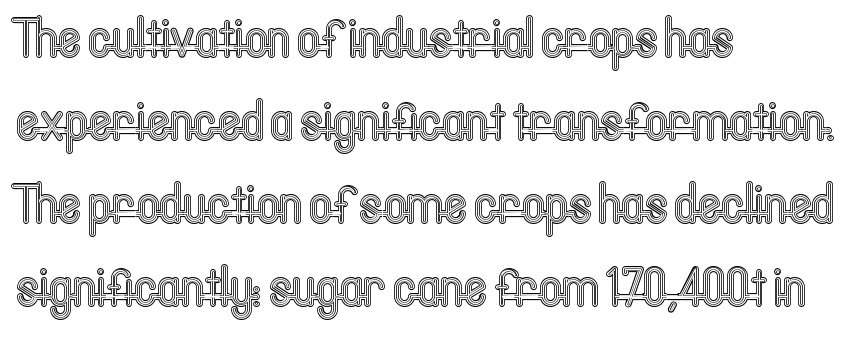
Spacing verdict: proportional, widths tailored to each character. Nobody touched the tracking dial on this one. Clear beneath every line of the passage. The leading is moderate, giving the passage an even texture. Line beginnings align vertically; line endings do not.
